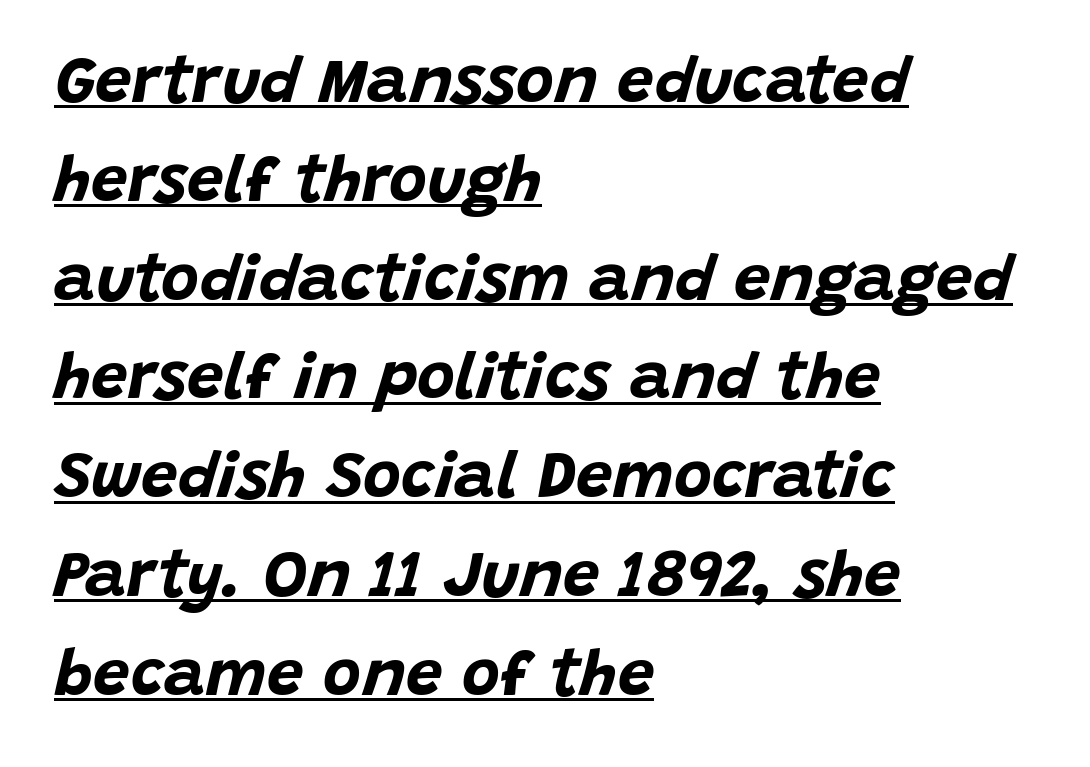
Q: Is the text bold? A: Yes.
Q: Is the text italic (slanted)? A: Yes, it leans right by about 15 degrees.
Q: Is the text underlined? A: Yes.
Q: How is the paragraph aligned? A: Left-aligned.
Q: Is the spacing between letters normal or unusually wide? A: Normal.
Q: Is the spacing between lines tight, normal or loose? A: Normal.
Q: Width (condensed, normal, or wide)? A: Normal.
Q: Stroke contrast? A: Low.
Q: x-height? A: Large.
Q: Monospaced? A: No.
